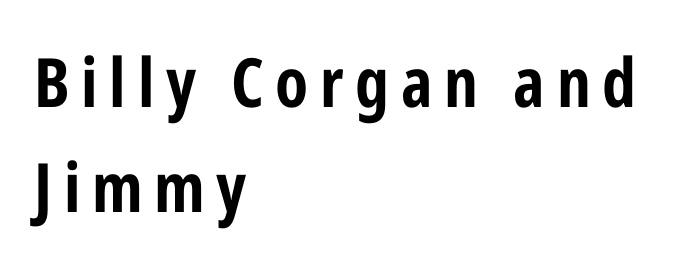
You could not count columns in this text — the font is proportionally spaced. This is roman type, the default non-slanted kind. Does the type have serifs? No, each stem ends abruptly. Does the leading feel generous? No, just average. Every letter is thick-stroked: bold, no question.
